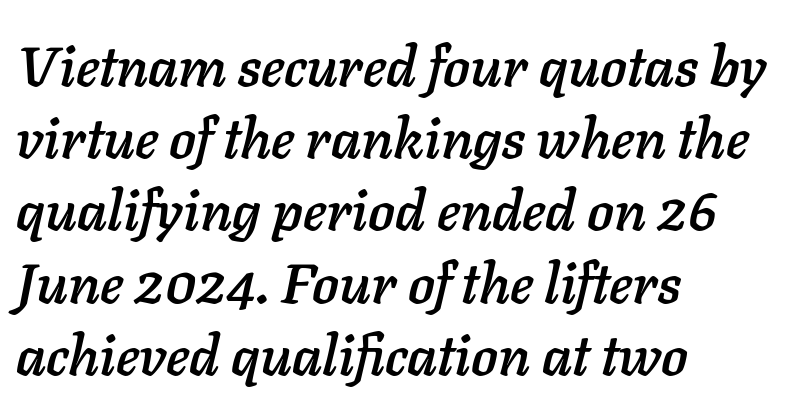
The image shows 56 px text type, italic (leaning right); set left-aligned, normal line spacing (1.29x), normal letter spacing, not underlined; low stroke contrast and a medium x-height.
